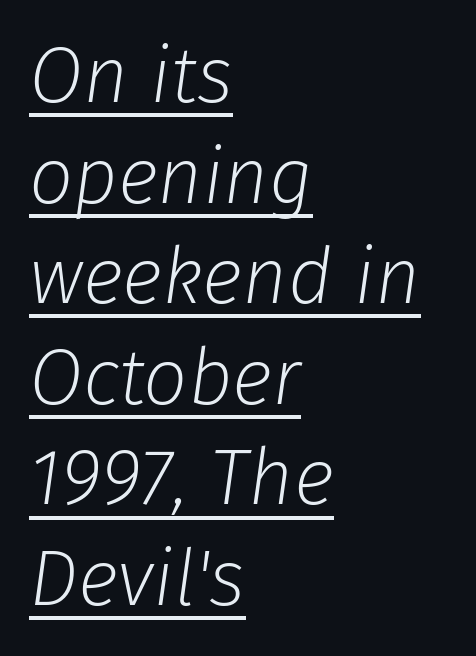
Spacing verdict: proportional, widths tailored to each character. Stroke mass is kept to a normal reading level or below. The rendering uses a moderate line-height, typical for paragraphs. The rendering keeps characters at their native spacing. The paragraph has a hard left edge and a soft right edge. Compared with ordinary roman type, these characters are visibly tilted.
